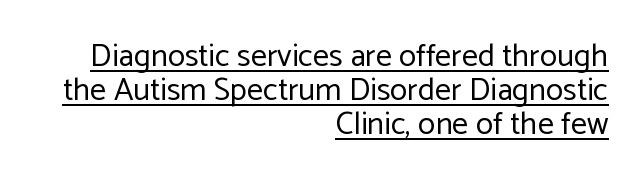
Do the characters align in a grid? No, the font is proportional. Is this a heavy cut? Hardly; it is regular or lighter. Does the lettering tilt? It doesn't — this is upright. Spacing between characters is what you'd get straight out of the box. Classification — sans serif. Typeset ragged left — the right edge is the straight one.
